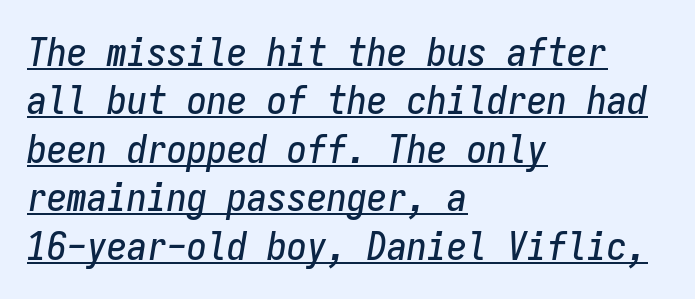
Every character here occupies the same horizontal width, giving the sample a typewriter-like rhythm. Posture: slanted. The type is set solid horizontally, with unmodified tracking. Emphasis is given by a line drawn under the lettering.
